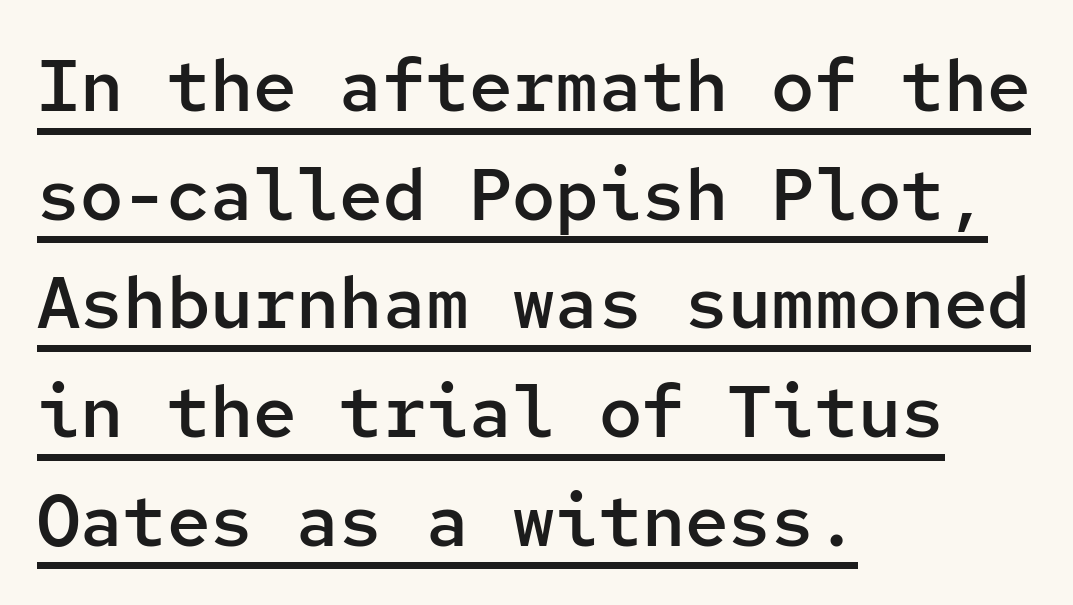
The characters display no serif detailing; their extremities are plain. The string is rendered with underlining switched on. Rendered with straight, roman letterforms. If you measured baseline to baseline, you'd find a middling distance.
